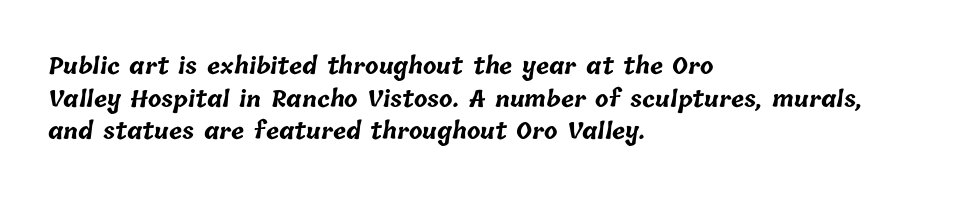
Q: Is the text bold? A: Yes.
Q: Is the text underlined? A: No.
Q: How is the paragraph aligned? A: Left-aligned.
Q: Is the spacing between letters normal or unusually wide? A: Normal.
Q: Is the spacing between lines tight, normal or loose? A: Normal.
